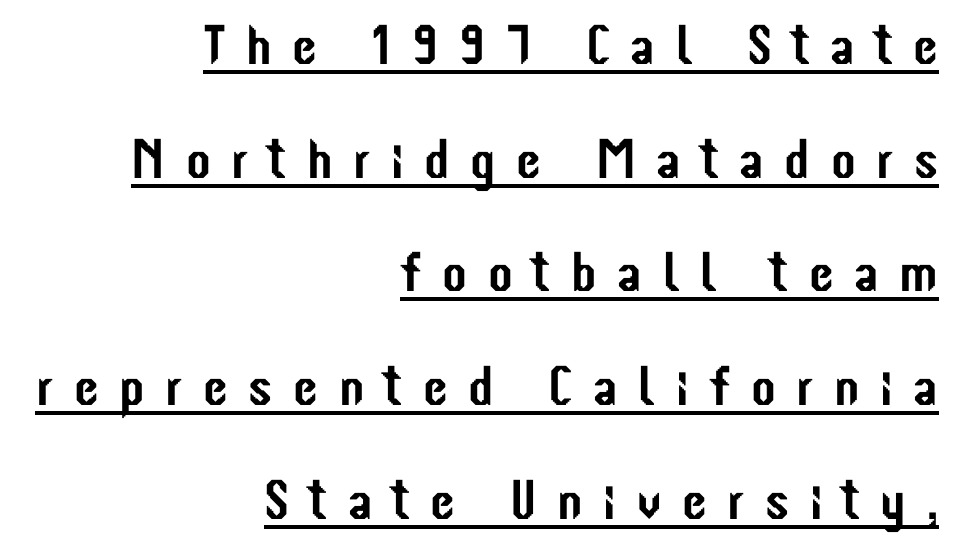
The image shows 56 px condensed sans-serif type, upright; set right-aligned, loose line spacing (2.03x), unusually wide letter spacing (+0.37 em), underlined; low stroke contrast and a medium x-height.
